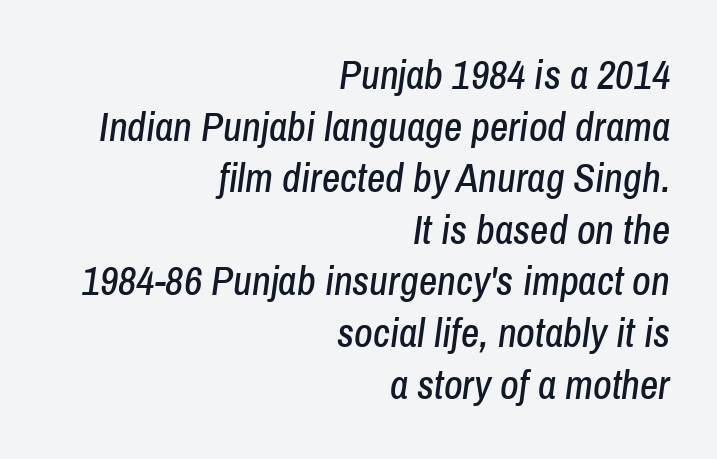
Q: Is the text italic (slanted)? A: Yes, it leans right by about 8 degrees.
Q: Is the text underlined? A: No.
Q: How is the paragraph aligned? A: Right-aligned.
Q: Is the spacing between letters normal or unusually wide? A: Normal.
Q: Is the spacing between lines tight, normal or loose? A: Normal.
Q: Width (condensed, normal, or wide)? A: Condensed.
Q: Stroke contrast? A: Low.
Q: x-height? A: Medium.
Q: Monospaced? A: No.
